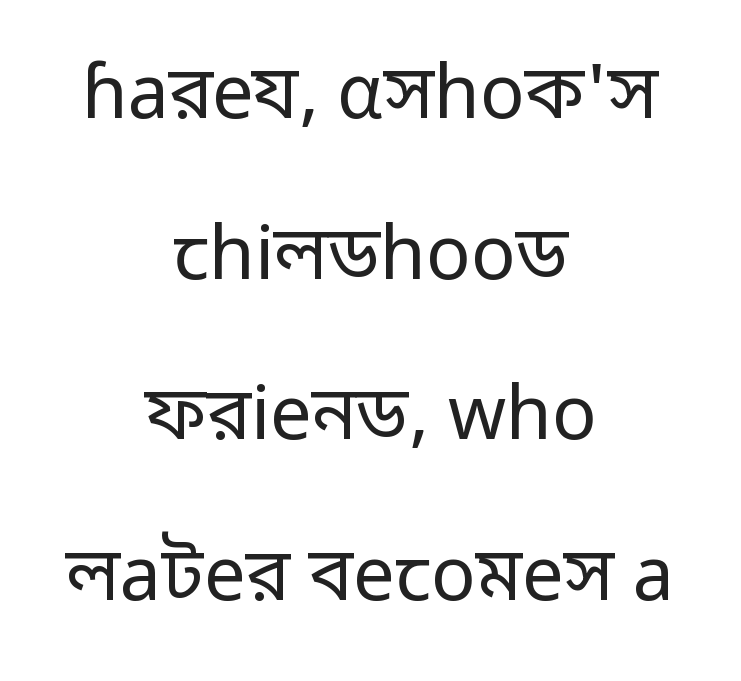
The image shows 74 px regular-weight sans-serif type, upright; set centered, loose line spacing (2.17x), normal letter spacing, not underlined; low stroke contrast and a medium x-height.
